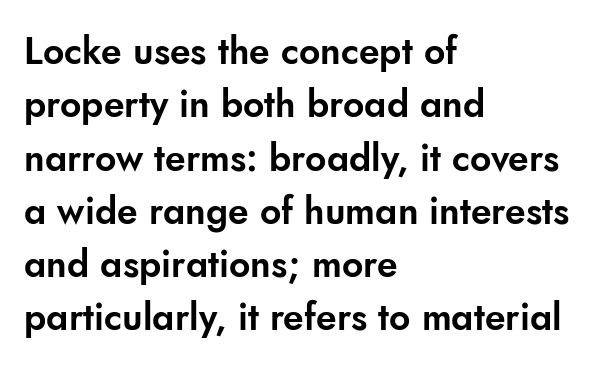
Q: Is the text italic (slanted)? A: No, it is upright.
Q: Is the typeface a serif or a sans-serif typeface? A: Sans-serif.
Q: Is the text underlined? A: No.
Q: How is the paragraph aligned? A: Left-aligned.
Q: Is the spacing between letters normal or unusually wide? A: Normal.
Q: Is the spacing between lines tight, normal or loose? A: Normal.
Q: Width (condensed, normal, or wide)? A: Normal.
Q: Stroke contrast? A: Low.
Q: x-height? A: Small.
Q: Monospaced? A: No.
